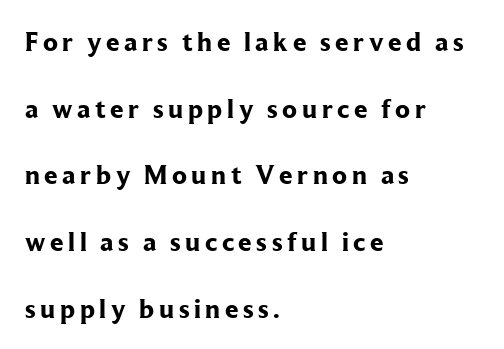
Q: Is the text bold? A: Yes.
Q: Is the text italic (slanted)? A: No, it is upright.
Q: Is the text underlined? A: No.
Q: How is the paragraph aligned? A: Left-aligned.
Q: Is the spacing between lines tight, normal or loose? A: Loose.
